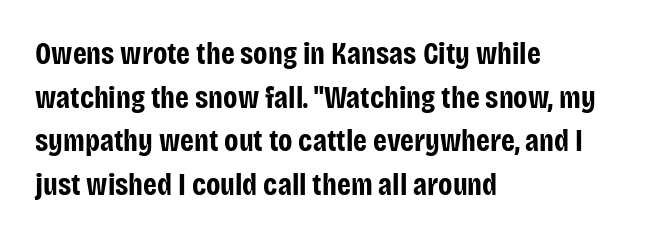
Compared with typical body copy, the letter spacing here is the same. The type family on display is of the sans-serif kind. Line beginnings align vertically; line endings do not. The rendering uses a bold face; every stroke is thick and dark. These lines are rendered in a variable-pitch font.
